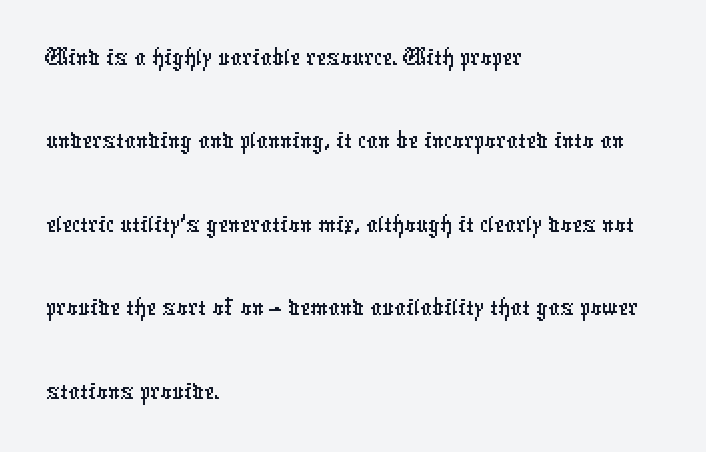
Q: Is the typeface a serif or a sans-serif typeface? A: Sans-serif.
Q: Is the text underlined? A: No.
Q: How is the paragraph aligned? A: Left-aligned.
Q: Is the spacing between letters normal or unusually wide? A: Normal.
Q: Is the spacing between lines tight, normal or loose? A: Normal.
Q: Width (condensed, normal, or wide)? A: Condensed.
Q: Stroke contrast? A: Low.
Q: x-height? A: Medium.
Q: Monospaced? A: No.
